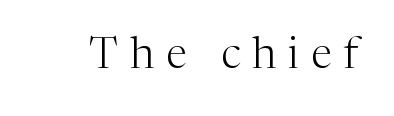
The passage shown is typeset with a serif family. Lines of text with bare space underneath. The letters stand straight up with perfectly vertical stems. There is plenty of visible air inserted between adjacent glyphs.
